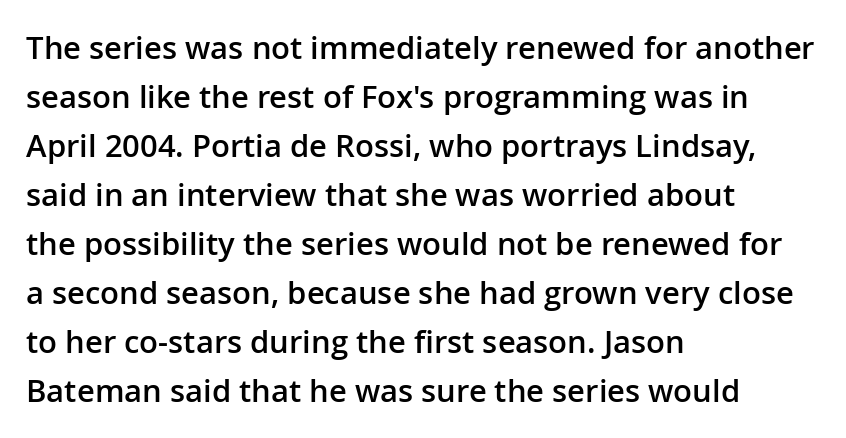
{"serif": "no", "italic": "no", "bold": "semi", "weight": "semibold", "width": "normal", "stroke_contrast": "low", "x_height": "medium", "monospaced": "no", "underline": "no", "align": "left", "line_spacing": "normal", "line_spacing_ratio": 1.58, "letter_spacing": "normal", "letter_spacing_em": 0.0, "glyph_px": 31}
